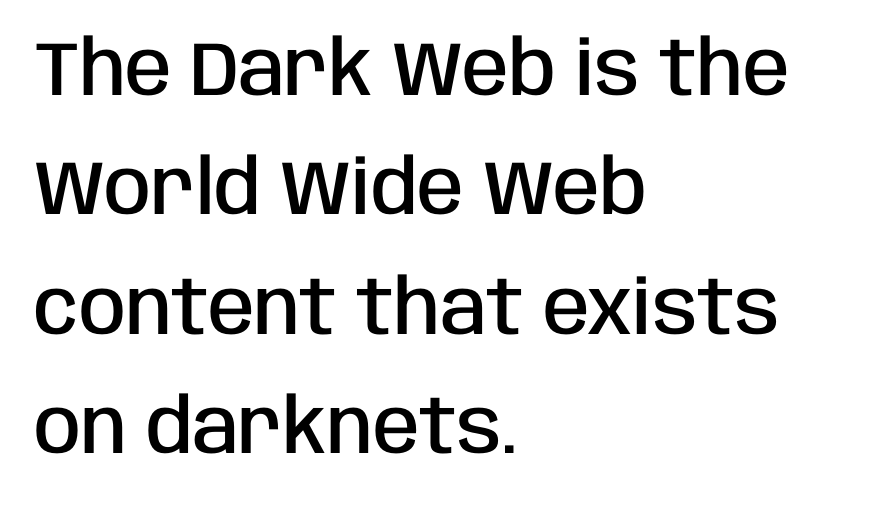
{"serif": "no", "italic": "no", "bold": "semi", "weight": "semibold", "width": "condensed", "stroke_contrast": "low", "x_height": "large", "monospaced": "no", "underline": "no", "align": "left", "line_spacing": "normal", "line_spacing_ratio": 1.57, "letter_spacing": "normal", "letter_spacing_em": 0.0, "glyph_px": 76}
